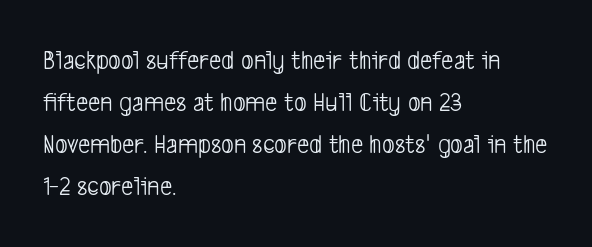
The image shows 27 px text type; set left-aligned, normal line spacing (1.56x), normal letter spacing, not underlined.
